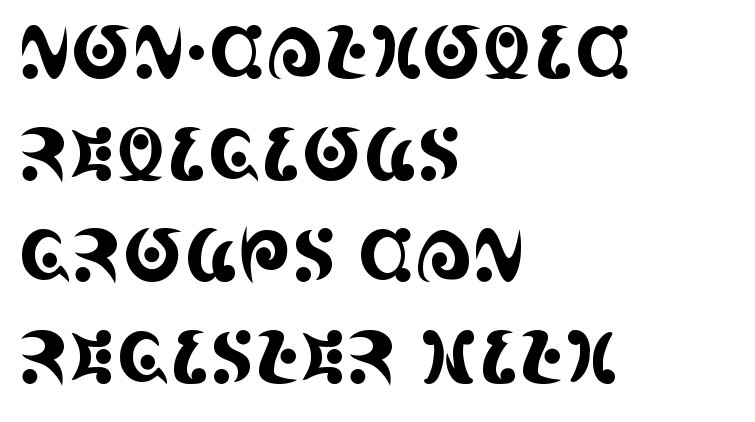
Q: Is the text italic (slanted)? A: No, it is upright.
Q: Is the typeface a serif or a sans-serif typeface? A: Serif.
Q: Is the text underlined? A: No.
Q: How is the paragraph aligned? A: Left-aligned.
Q: Is the spacing between letters normal or unusually wide? A: Normal.
Q: Is the spacing between lines tight, normal or loose? A: Normal.
Q: Width (condensed, normal, or wide)? A: Condensed.
Q: x-height? A: Large.
Q: Monospaced? A: No.
